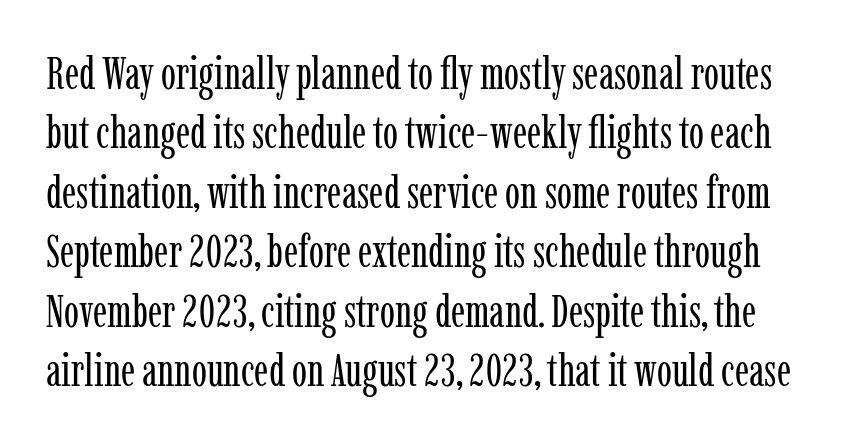
Q: Is the text bold? A: No.
Q: Is the text italic (slanted)? A: No, it is upright.
Q: Is the typeface a serif or a sans-serif typeface? A: Serif.
Q: Is the text underlined? A: No.
Q: Is the spacing between letters normal or unusually wide? A: Normal.
Q: Is the spacing between lines tight, normal or loose? A: Normal.
Q: Width (condensed, normal, or wide)? A: Condensed.
Q: Stroke contrast? A: Low.
Q: x-height? A: Medium.
Q: Monospaced? A: No.
